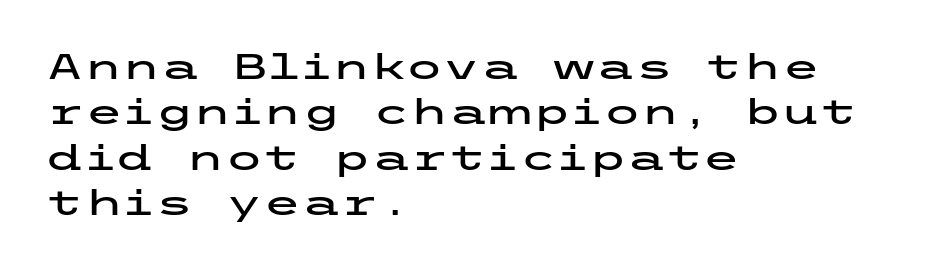
The words here are not underlined. These lines keep a tight, regular rhythm from letter to letter. This sample uses a sans-serif face. Horizontally, the lines are justified to the leading edge only. The lines sit at an ordinary, default distance from one another.
